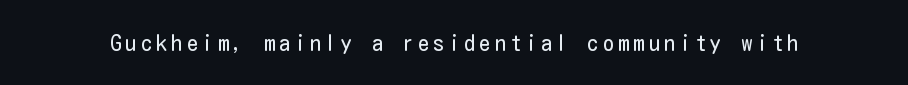
{"italic": "no", "bold": "no", "underline": "no", "letter_spacing": "wide", "letter_spacing_em": 0.2, "glyph_px": 22}
